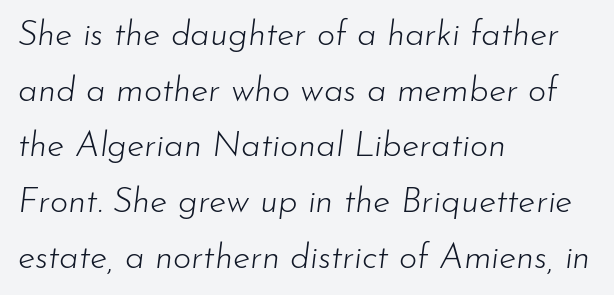
Whoever set this chose a conventional vertical rhythm. Note the varied advance widths — an 'i' is clearly narrower than an 'm'. Bold? No — there's no thickening of the strokes. Yep, that's italic — everything's leaning. Letter spacing: default.
